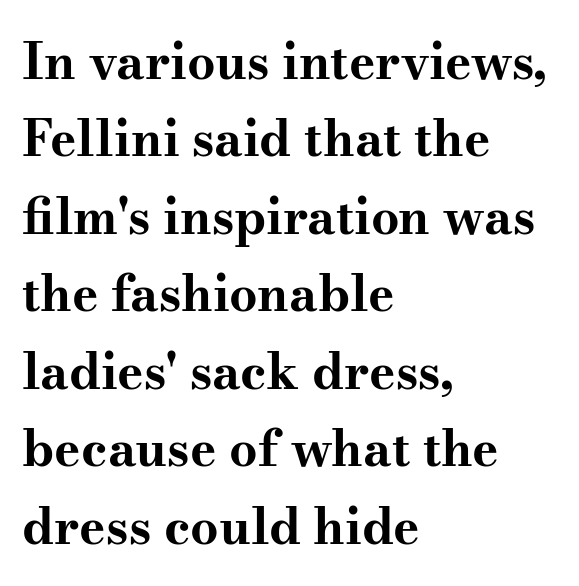
Q: Is the text bold? A: Yes.
Q: Is the text italic (slanted)? A: No, it is upright.
Q: Is the typeface a serif or a sans-serif typeface? A: Serif.
Q: Is the text underlined? A: No.
Q: How is the paragraph aligned? A: Left-aligned.
Q: Is the spacing between letters normal or unusually wide? A: Normal.
Q: Is the spacing between lines tight, normal or loose? A: Normal.
Q: Width (condensed, normal, or wide)? A: Wide.
Q: Stroke contrast? A: Medium.
Q: x-height? A: Small.
Q: Monospaced? A: No.
